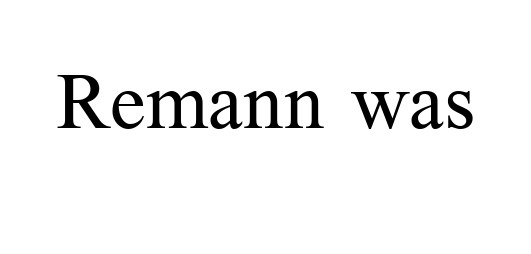
The image shows 78 px regular-weight serif type, upright; set normal letter spacing, not underlined; medium stroke contrast and a medium x-height.
